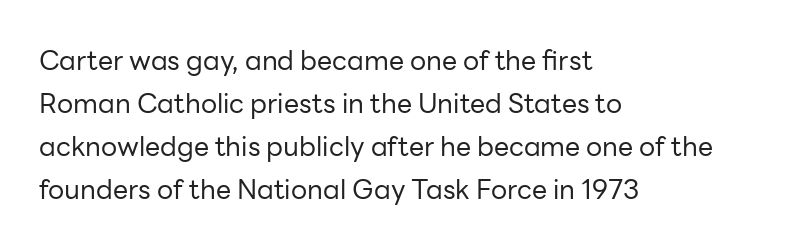
{"italic": "no", "bold": "no", "underline": "no", "align": "left", "line_spacing": "normal", "line_spacing_ratio": 1.59, "letter_spacing": "normal", "letter_spacing_em": 0.0, "glyph_px": 27}
